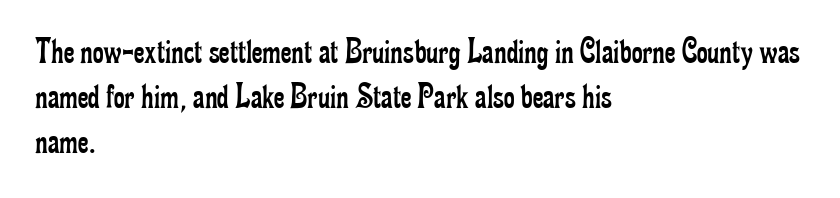
Each letter's strokes conclude with small projecting serifs. Varying glyph widths throughout — classic text-font behaviour. Layout note: lines flush left. Descender tails drop into unmarked territory.
